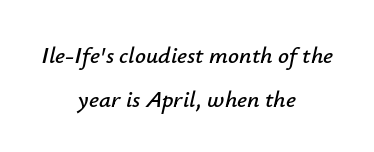
How are the letters spaced? Ordinarily, with no added tracking. Anything drawn beneath the words? Only blank space. Where is the straight margin? There isn't one; the lines are centered. Italic? Definitely — the glyphs are oblique.
